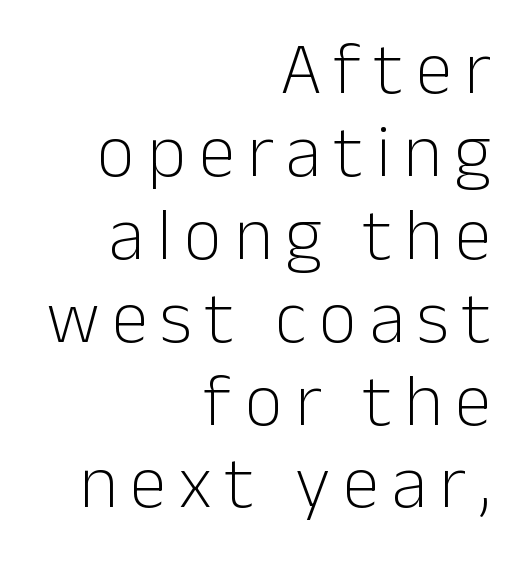
Every character sits straight up, as roman type does. The rag falls on the left side of this text block. The face used here is a sans, in the tradition of grotesques and geometrics. The rendering uses natural spacing where letterforms have individual widths. No letter is thick-stroked: the sample isn't bold. Vertical spacing — tight.
